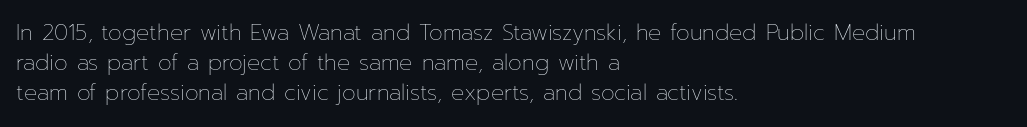
The letterforms sit shoulder to shoulder at normal distance. The space directly below the letters is spotless. Counters stay open thanks to moderate or lighter strokes. The vertical gap from one line to the next is medium. Ascenders rise straight up at ninety degrees. The ragged edge is on the right, which tells us the setting is flush left.
